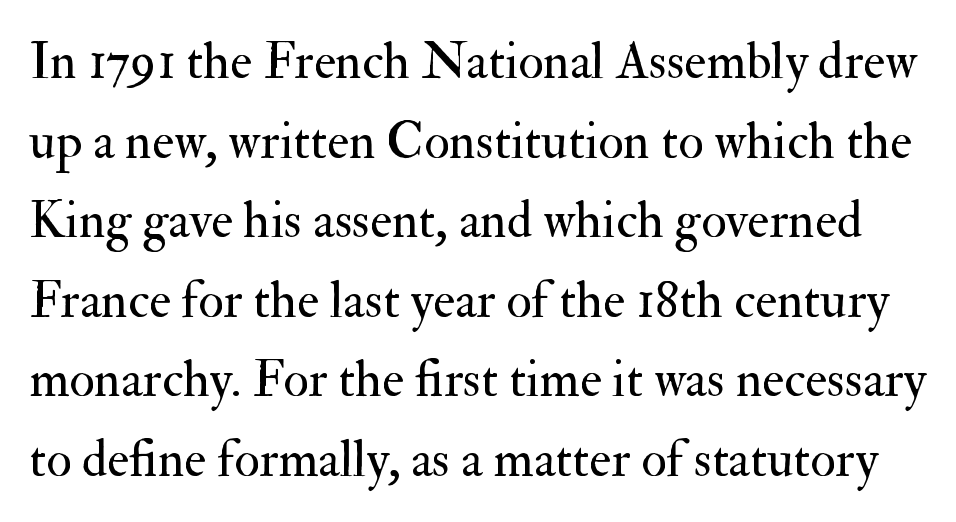
The image shows 52 px regular-weight serif type, upright; set normal line spacing (1.53x), normal letter spacing, not underlined; medium stroke contrast and a small x-height.
